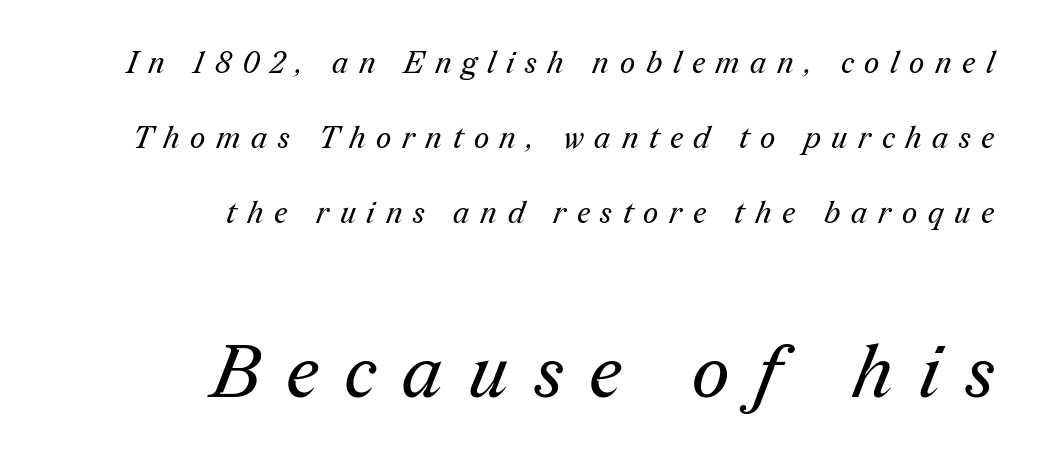
{"serif": "yes", "bold": "no", "weight": "regular", "width": "normal", "stroke_contrast": "medium", "x_height": "medium", "monospaced": "no", "underline": "no", "align": "right", "line_spacing": "loose", "line_spacing_ratio": 2.5, "letter_spacing": "wide", "letter_spacing_em": 0.36, "larger_block": "second", "size_ratio": 2.47, "glyph_px": 74}
